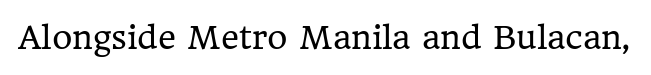
The image shows 31 px regular-weight serif type, upright; set normal letter spacing, not underlined; low stroke contrast and a medium x-height.
